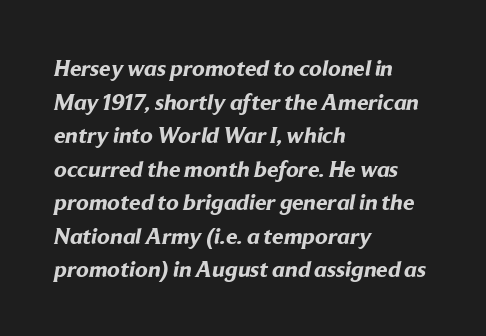
{"bold": "yes", "underline": "no", "align": "left", "line_spacing": "normal", "line_spacing_ratio": 1.46, "letter_spacing": "normal", "letter_spacing_em": 0.0, "glyph_px": 23}
